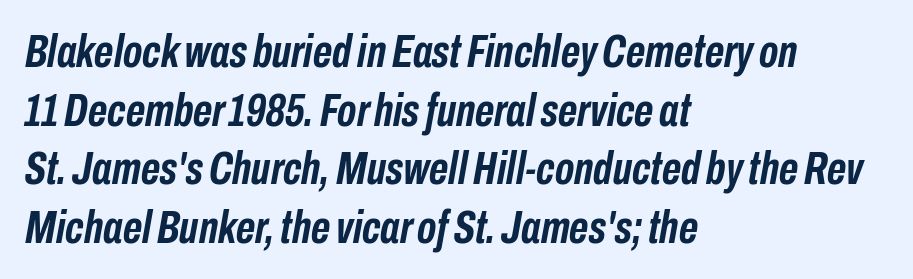
The image shows 47 px semibold, condensed type, italic (leaning right); set left-aligned, normal line spacing (1.25x), normal letter spacing, not underlined; low stroke contrast and a medium x-height.
